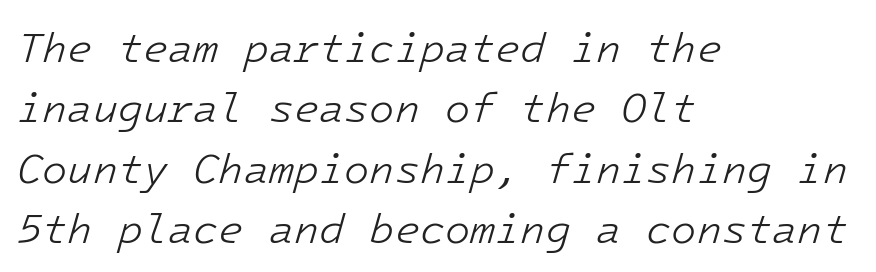
Q: Is the text bold? A: No.
Q: Is the text italic (slanted)? A: Yes, it leans right by about 16 degrees.
Q: Is the text underlined? A: No.
Q: How is the paragraph aligned? A: Left-aligned.
Q: Is the spacing between letters normal or unusually wide? A: Normal.
Q: Is the spacing between lines tight, normal or loose? A: Normal.
Q: Width (condensed, normal, or wide)? A: Normal.
Q: Stroke contrast? A: Low.
Q: x-height? A: Medium.
